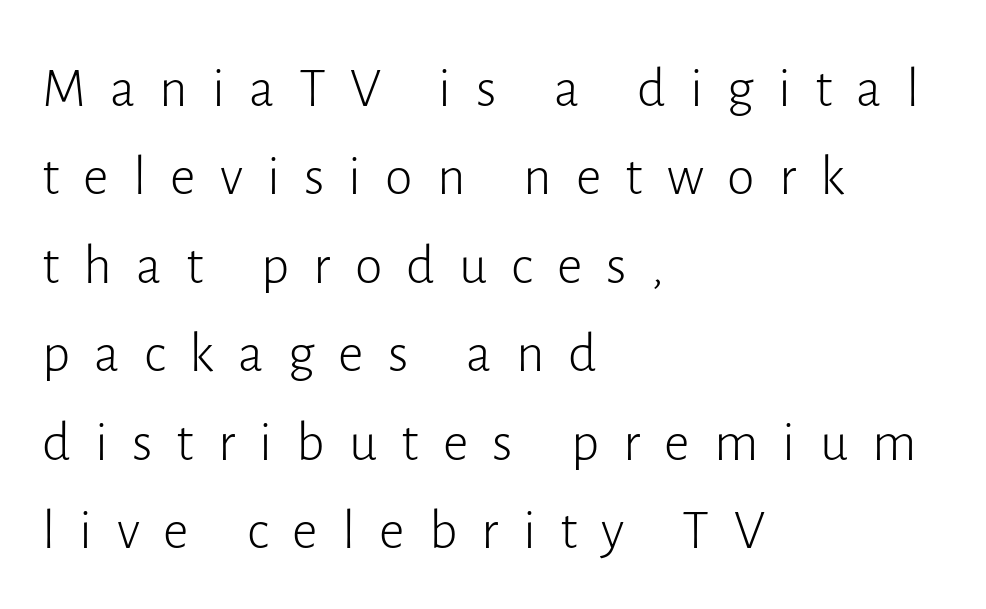
Line spacing here is normal. Posture: upright roman. Note the varied advance widths — an 'i' is clearly narrower than an 'm'. Compared with a centered layout, this one pins lines to the left instead.
